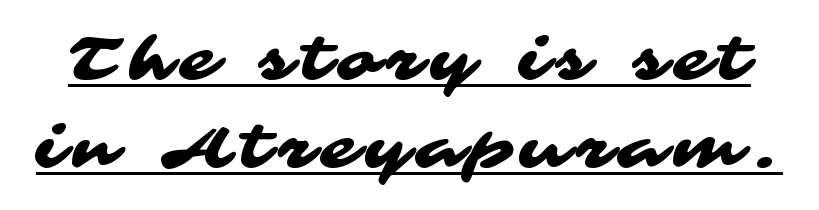
The image shows 59 px wide sans-serif type; set normal line spacing (1.5x), underlined; medium stroke contrast and a medium x-height.
